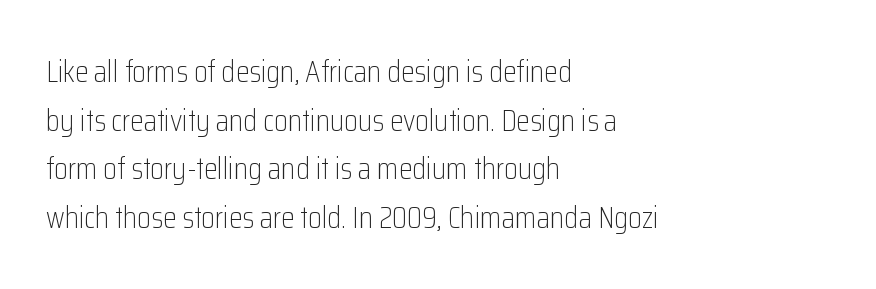
Q: Is the text bold? A: No.
Q: Is the text italic (slanted)? A: No, it is upright.
Q: Is the typeface a serif or a sans-serif typeface? A: Sans-serif.
Q: Is the text underlined? A: No.
Q: How is the paragraph aligned? A: Left-aligned.
Q: Is the spacing between letters normal or unusually wide? A: Normal.
Q: Is the spacing between lines tight, normal or loose? A: Normal.
Q: Width (condensed, normal, or wide)? A: Condensed.
Q: Stroke contrast? A: Low.
Q: x-height? A: Medium.
Q: Monospaced? A: No.
